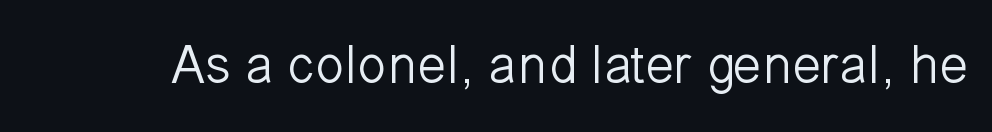
Grotesque or geometric, the face here clearly has no serifs. These lines are rendered in a variable-pitch font. Italic? Not at all — the glyphs are vertical. The cut favours lightness, reaching ordinary text weight at its darkest. In terms of letterspacing, this is plain default setting. Nobody drew a line under any word here.
